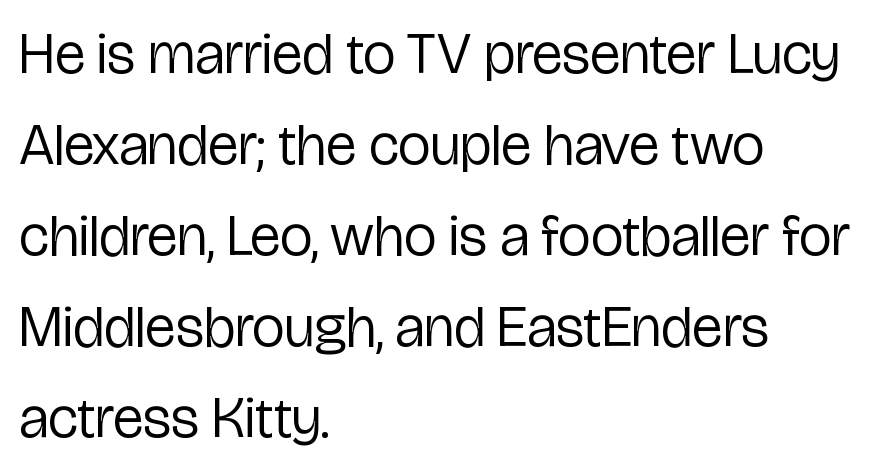
Short note: letters normally spaced. Summary of vertical rhythm: regular, with standard interline spacing. The strokes carry an ordinary text weight at most. Varying glyph widths throughout — classic text-font behaviour. Vertical strokes here are truly vertical. Check the space under the baseline: it is left empty.
